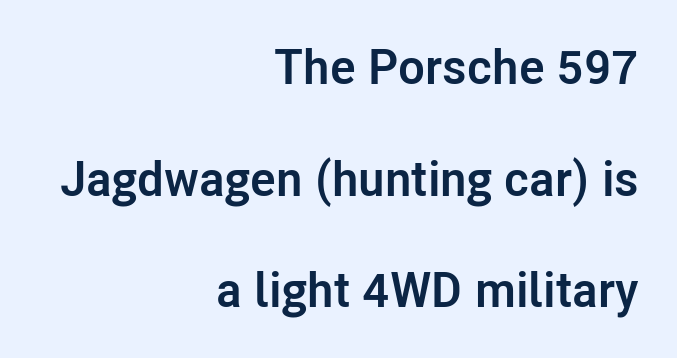
Q: Is the text bold? A: Yes.
Q: Is the text italic (slanted)? A: No, it is upright.
Q: Is the typeface a serif or a sans-serif typeface? A: Sans-serif.
Q: Is the text underlined? A: No.
Q: How is the paragraph aligned? A: Right-aligned.
Q: Is the spacing between letters normal or unusually wide? A: Normal.
Q: Is the spacing between lines tight, normal or loose? A: Loose.
Q: Width (condensed, normal, or wide)? A: Normal.
Q: Stroke contrast? A: Low.
Q: x-height? A: Medium.
Q: Monospaced? A: No.
